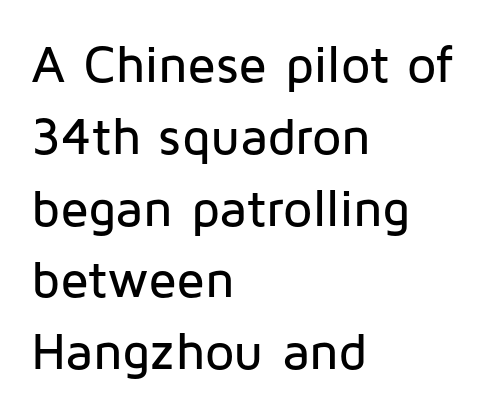
Q: Is the text italic (slanted)? A: No, it is upright.
Q: Is the typeface a serif or a sans-serif typeface? A: Sans-serif.
Q: Is the text underlined? A: No.
Q: How is the paragraph aligned? A: Left-aligned.
Q: Is the spacing between letters normal or unusually wide? A: Normal.
Q: Is the spacing between lines tight, normal or loose? A: Normal.
Q: Width (condensed, normal, or wide)? A: Normal.
Q: Stroke contrast? A: Low.
Q: x-height? A: Medium.
Q: Monospaced? A: No.
